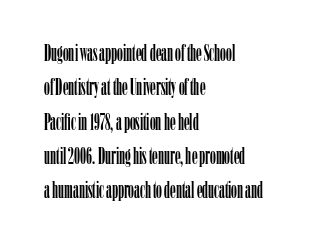
If you drew a ruler down the left edge, every line would touch it. Any mark beneath the type? The region is blank. Vertical spacing — default. It's the straight-up-and-down kind of type.
